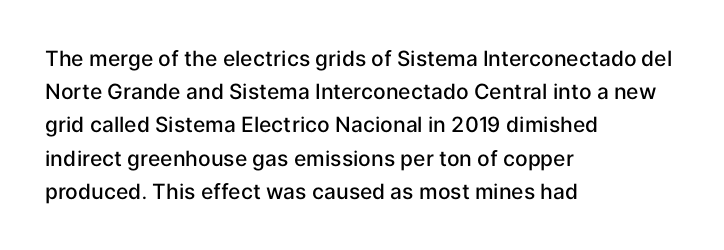
The image shows 21 px text type, upright; set left-aligned, normal line spacing (1.58x), normal letter spacing, not underlined.
